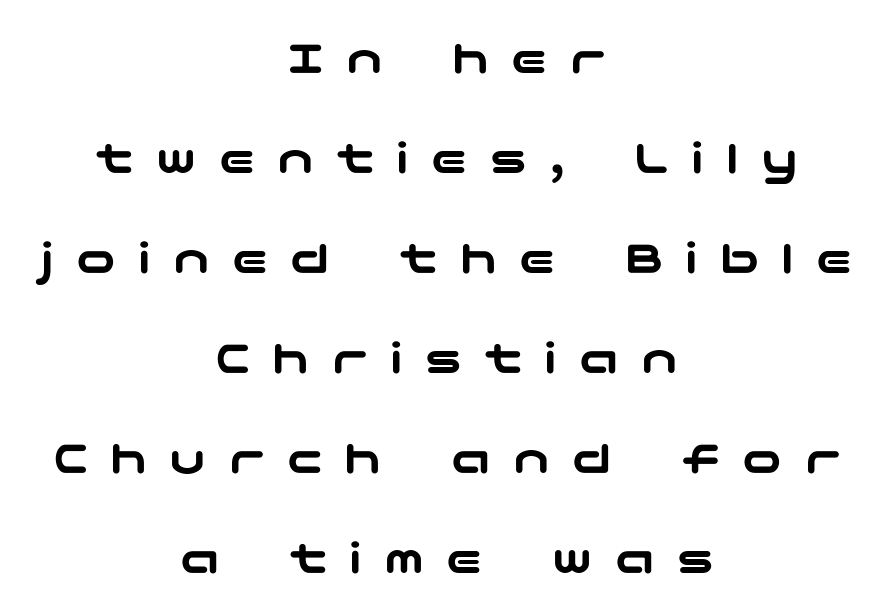
Q: Is the text italic (slanted)? A: No, it is upright.
Q: Is the typeface a serif or a sans-serif typeface? A: Sans-serif.
Q: Is the text underlined? A: No.
Q: How is the paragraph aligned? A: Centered.
Q: Is the spacing between letters normal or unusually wide? A: Unusually wide.
Q: Is the spacing between lines tight, normal or loose? A: Loose.
Q: Width (condensed, normal, or wide)? A: Wide.
Q: Stroke contrast? A: Low.
Q: x-height? A: Medium.
